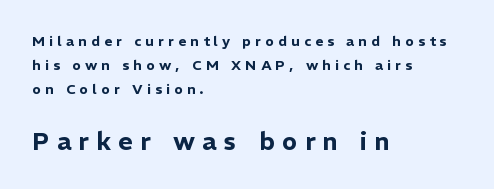
{"italic": "no", "underline": "no", "align": "left", "line_spacing_ratio": 1.73, "letter_spacing": "wide", "letter_spacing_em": 0.3, "larger_block": "second", "size_ratio": 1.79, "glyph_px": 25}
